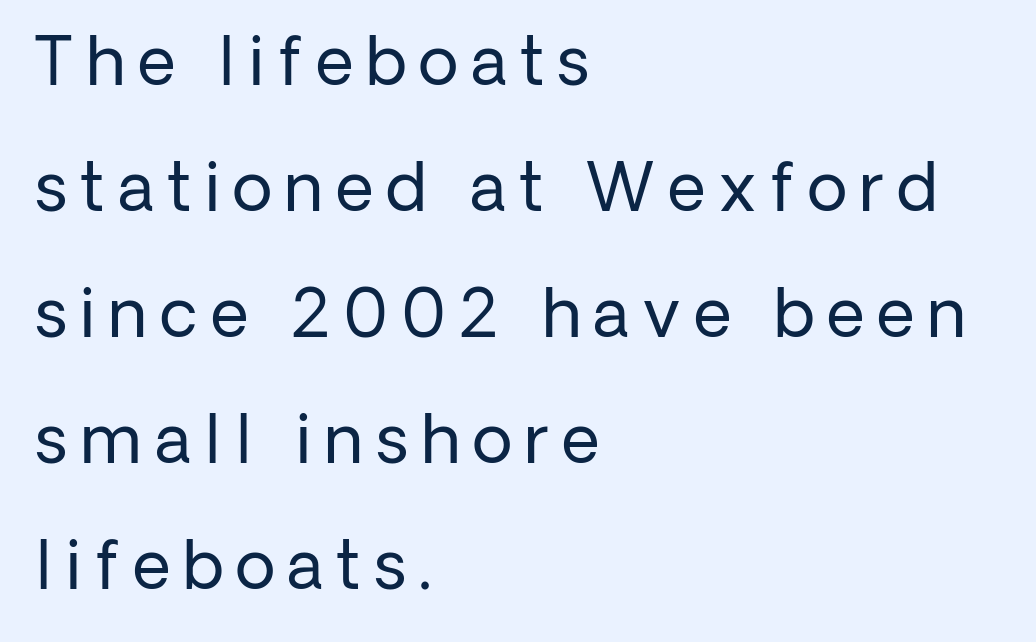
{"serif": "no", "italic": "no", "bold": "no", "weight": "regular", "width": "normal", "stroke_contrast": "low", "x_height": "medium", "monospaced": "no", "underline": "no", "align": "left", "line_spacing": "loose", "line_spacing_ratio": 1.91, "letter_spacing": "wide", "letter_spacing_em": 0.2, "glyph_px": 66}
